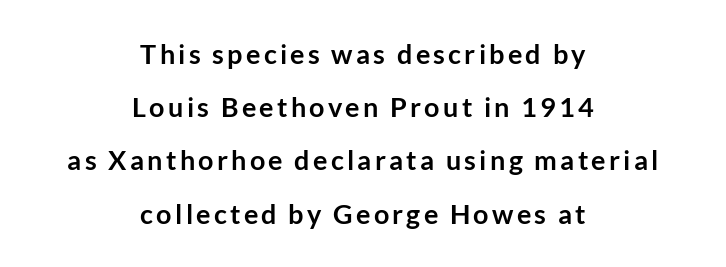
The image shows 27 px bold type, upright; set centered, loose line spacing (1.97x), not underlined.
